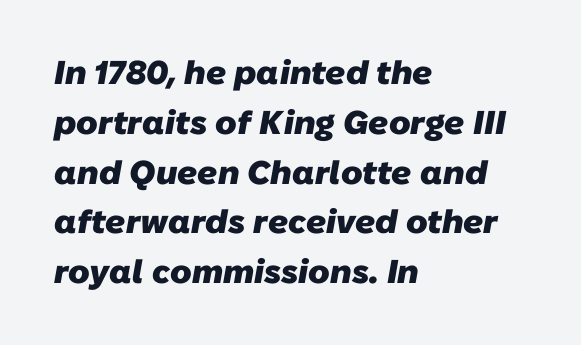
The image shows 33 px heavy sans-serif type; set left-aligned, normal line spacing (1.51x), normal letter spacing, not underlined; low stroke contrast and a medium x-height.
